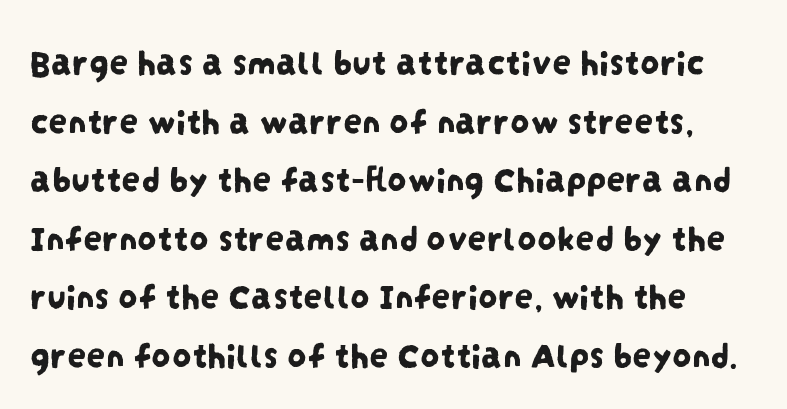
{"serif": "no", "width": "condensed", "stroke_contrast": "low", "x_height": "large", "monospaced": "no", "underline": "no", "line_spacing": "normal", "line_spacing_ratio": 1.54, "letter_spacing": "normal", "letter_spacing_em": 0.0, "glyph_px": 38}
